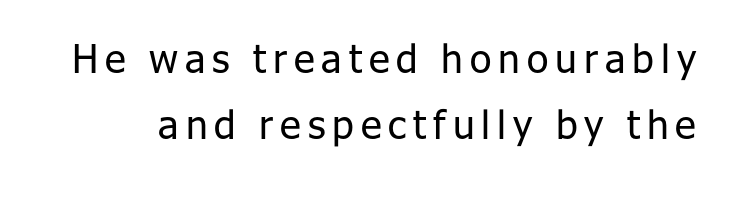
The image shows 39 px regular-weight sans-serif type, upright; set normal line spacing (1.69x), not underlined; low stroke contrast and a medium x-height.
